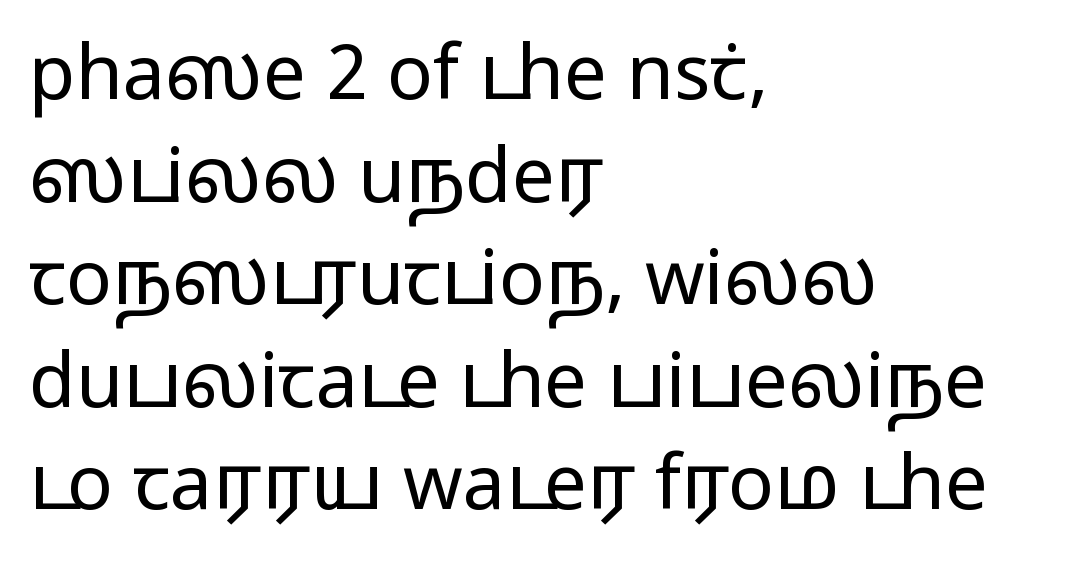
No chunkiness to these letters — they're not bold. Reading down the column, the eye jumps a familiar distance to each next line. The rendering uses natural spacing where letterforms have individual widths. Posture: straight, roman, zero tilt. Short and long lines alike share a common starting point at left.
